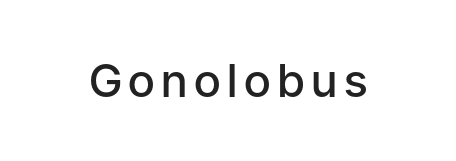
{"serif": "no", "italic": "no", "bold": "semi", "weight": "semibold", "width": "normal", "stroke_contrast": "low", "x_height": "medium", "monospaced": "no", "underline": "no", "glyph_px": 46}
